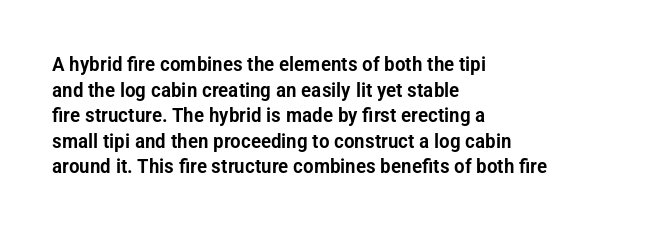
Nobody drew a line under any word here. Italic? Not at all — the glyphs are vertical. The rendering uses a moderate line-height, typical for paragraphs. You could call the tracking neutral — neither tight nor loose. This sample is left-justified, so line endings fall wherever the words run out.
